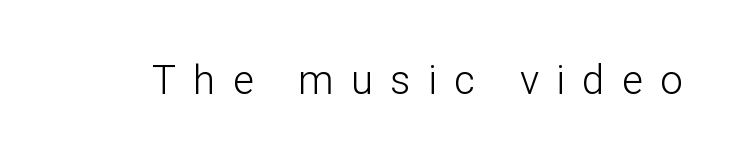
Q: Is the text bold? A: No.
Q: Is the text italic (slanted)? A: No, it is upright.
Q: Is the typeface a serif or a sans-serif typeface? A: Sans-serif.
Q: Is the text underlined? A: No.
Q: Is the spacing between letters normal or unusually wide? A: Unusually wide.
Q: Width (condensed, normal, or wide)? A: Normal.
Q: Stroke contrast? A: Low.
Q: x-height? A: Medium.
Q: Monospaced? A: No.
